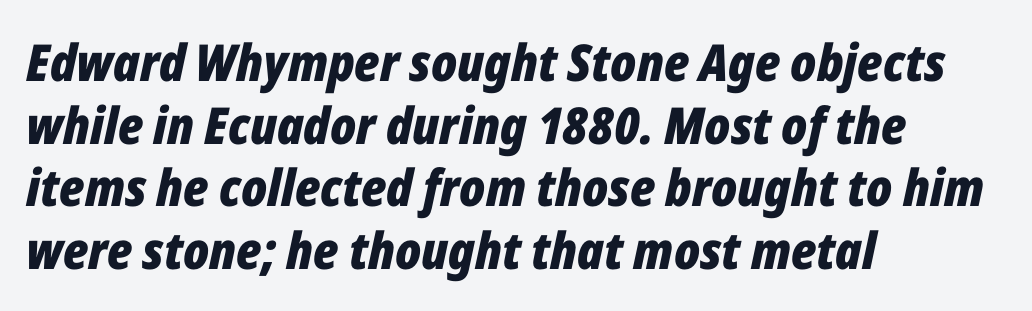
Spacing verdict: proportional, widths tailored to each character. The axis of the letterforms is tilted away from vertical. Compared with a centered layout, this one pins lines to the left instead. Nothing unusual about the tracking: characters are spaced as the font intends. The baseline area is clear.
